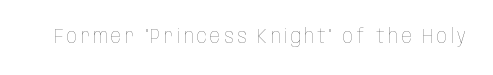
{"italic": "no", "bold": "no", "underline": "no", "glyph_px": 20}
